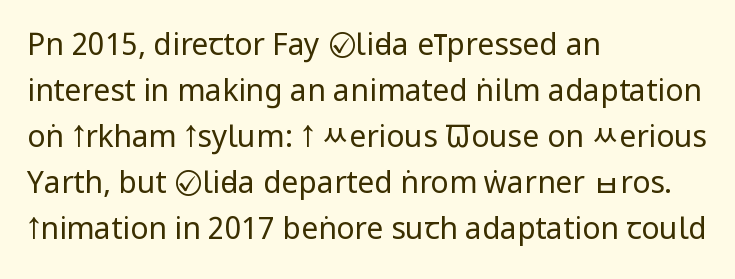
{"serif": "no", "italic": "no", "bold": "no", "weight": "regular", "width": "condensed", "stroke_contrast": "low", "x_height": "large", "monospaced": "no", "underline": "no", "align": "left", "line_spacing": "normal", "line_spacing_ratio": 1.53, "letter_spacing": "normal", "letter_spacing_em": 0.0, "glyph_px": 30}
